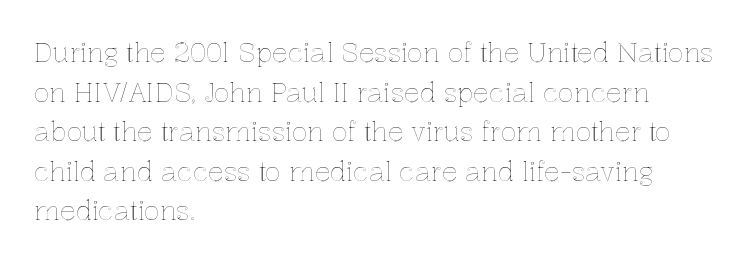
The image shows 26 px text type, upright; set left-aligned, normal line spacing (1.52x), normal letter spacing, not underlined.
